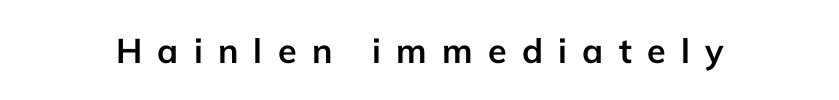
The glyphs have the mass of a bold cut. The string is rendered with underlining switched off. Think of a printed novel: that variable character pitch is what you see here. The font family rendered here belongs to the sans-serif group.
